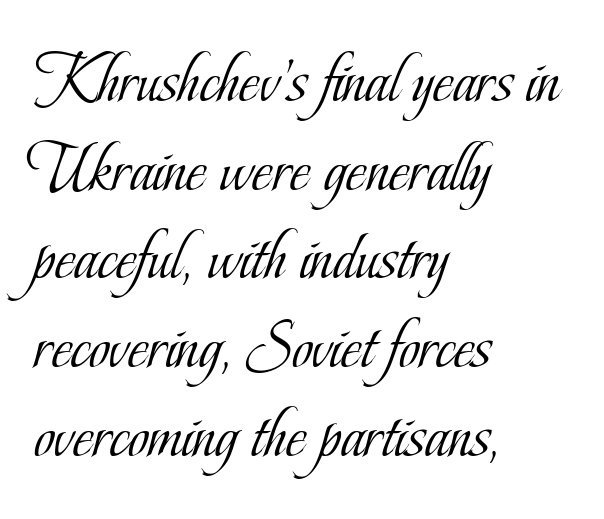
{"serif": "yes", "bold": "no", "weight": "light", "width": "condensed", "stroke_contrast": "low", "x_height": "small", "monospaced": "no", "underline": "no", "align": "left", "line_spacing": "normal", "line_spacing_ratio": 1.25, "letter_spacing": "normal", "letter_spacing_em": 0.0, "glyph_px": 71}
